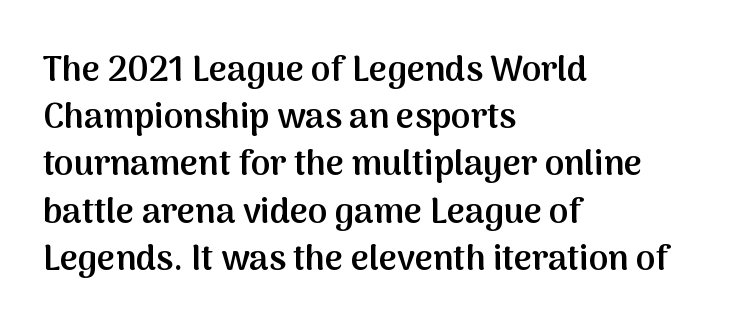
The image shows 35 px semibold sans-serif type, upright; set left-aligned, normal line spacing (1.35x), normal letter spacing, not underlined; medium stroke contrast and a medium x-height.
